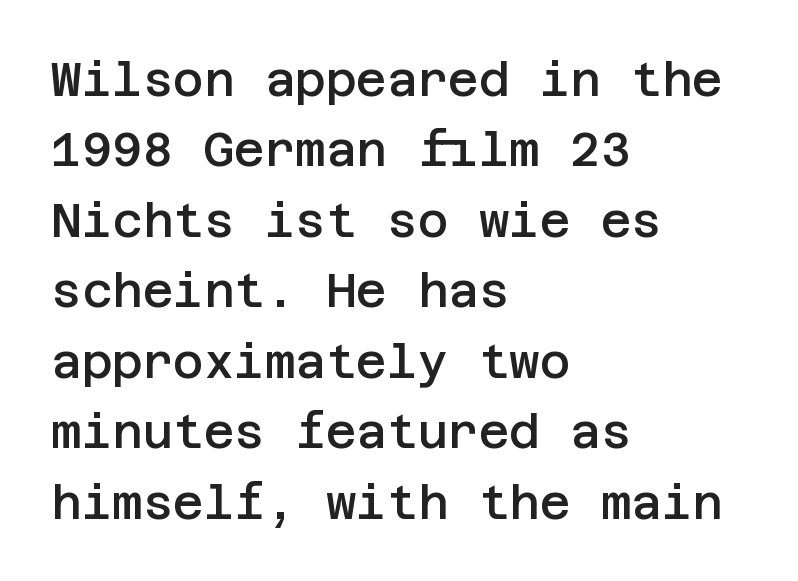
The glyphs are unaccompanied by any horizontal stroke below them. A fair bit of extra ink — the face is semibold, not bold. Reading down the column, the eye jumps a familiar distance to each next line. Each line starts at the same left margin while the right side varies. The letters carry no serifs — their stems end cleanly without finishing strokes. Tall strokes in this sample are plumb rather than angled.
